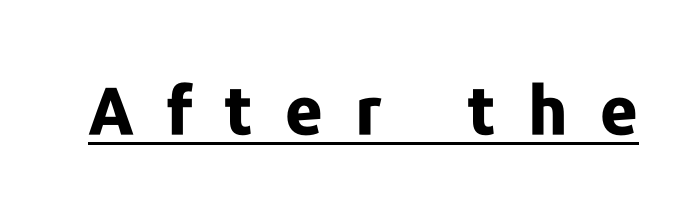
The image shows 66 px bold sans-serif type, upright; set unusually wide letter spacing (+0.5 em), underlined; low stroke contrast and a medium x-height.
